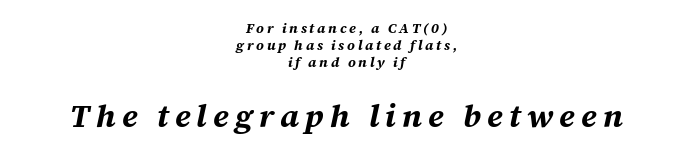
Q: Is the text bold? A: Yes.
Q: Is the text italic (slanted)? A: Yes, it leans right by about 12 degrees.
Q: Is the text underlined? A: No.
Q: How is the paragraph aligned? A: Centered.
Q: Which block of text is set in a larger size, the first (top) or the second (bottom)? A: The second (bottom) one.
Q: Width (condensed, normal, or wide)? A: Normal.
Q: Stroke contrast? A: Medium.
Q: x-height? A: Medium.
Q: Monospaced? A: No.
